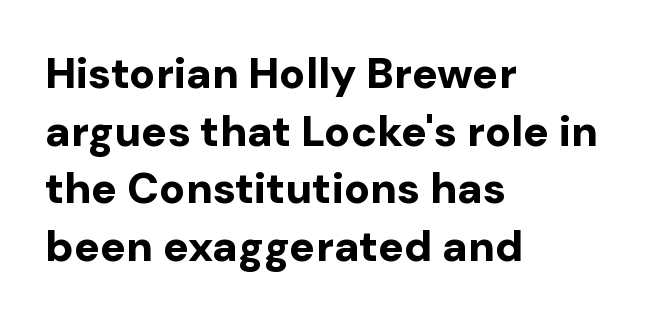
Q: Is the text bold? A: Yes.
Q: Is the text italic (slanted)? A: No, it is upright.
Q: Is the typeface a serif or a sans-serif typeface? A: Sans-serif.
Q: Is the text underlined? A: No.
Q: How is the paragraph aligned? A: Left-aligned.
Q: Is the spacing between letters normal or unusually wide? A: Normal.
Q: Is the spacing between lines tight, normal or loose? A: Normal.
Q: Width (condensed, normal, or wide)? A: Normal.
Q: Stroke contrast? A: Low.
Q: x-height? A: Medium.
Q: Monospaced? A: No.
